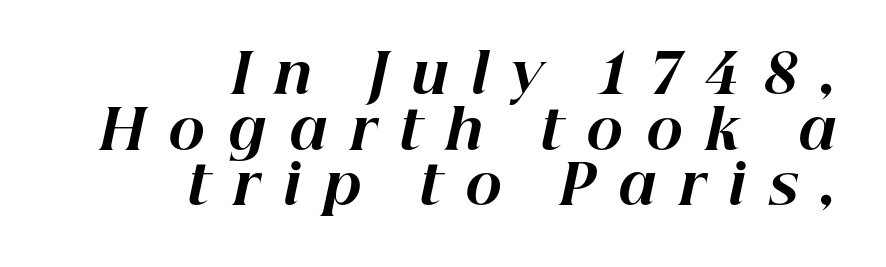
{"italic": "yes", "lean": "right", "slant_degrees": 12, "bold": "yes", "weight": "bold", "width": "normal", "stroke_contrast": "high", "x_height": "medium", "monospaced": "no", "underline": "no", "align": "right", "line_spacing": "tight", "line_spacing_ratio": 1.01, "letter_spacing": "wide", "letter_spacing_em": 0.41, "glyph_px": 55}
